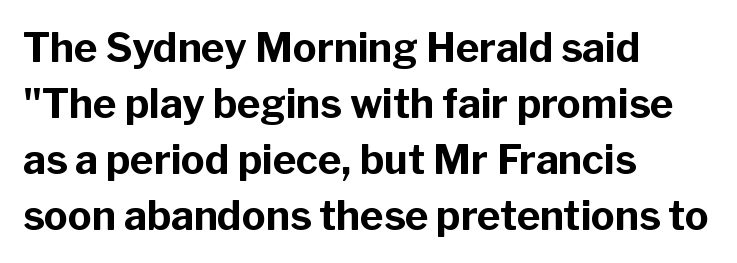
Q: Is the text bold? A: Yes.
Q: Is the text italic (slanted)? A: No, it is upright.
Q: Is the typeface a serif or a sans-serif typeface? A: Sans-serif.
Q: Is the text underlined? A: No.
Q: How is the paragraph aligned? A: Left-aligned.
Q: Is the spacing between letters normal or unusually wide? A: Normal.
Q: Is the spacing between lines tight, normal or loose? A: Normal.
Q: Width (condensed, normal, or wide)? A: Normal.
Q: Stroke contrast? A: Low.
Q: x-height? A: Medium.
Q: Monospaced? A: No.
